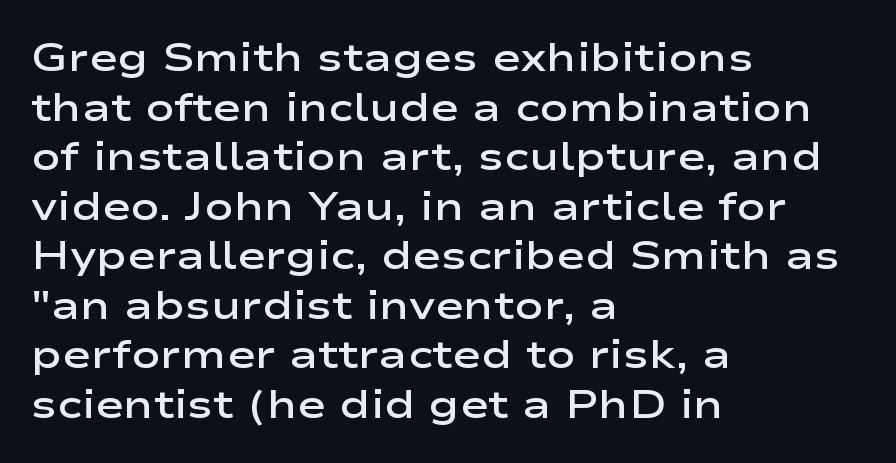
The image shows 39 px semibold, wide sans-serif type, upright; set left-aligned, normal line spacing (1.27x), normal letter spacing, not underlined; low stroke contrast and a medium x-height.
